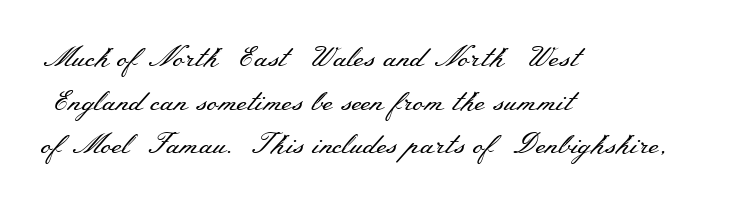
This sample is left-justified, so line endings fall wherever the words run out. Serifs: yes, visible at the terminals of the letterforms. The typeface has the unassuming heft of standard copy or less. The face used here is proportionally spaced, like ordinary book or web type. Each new line begins a customary step beneath the previous one.
